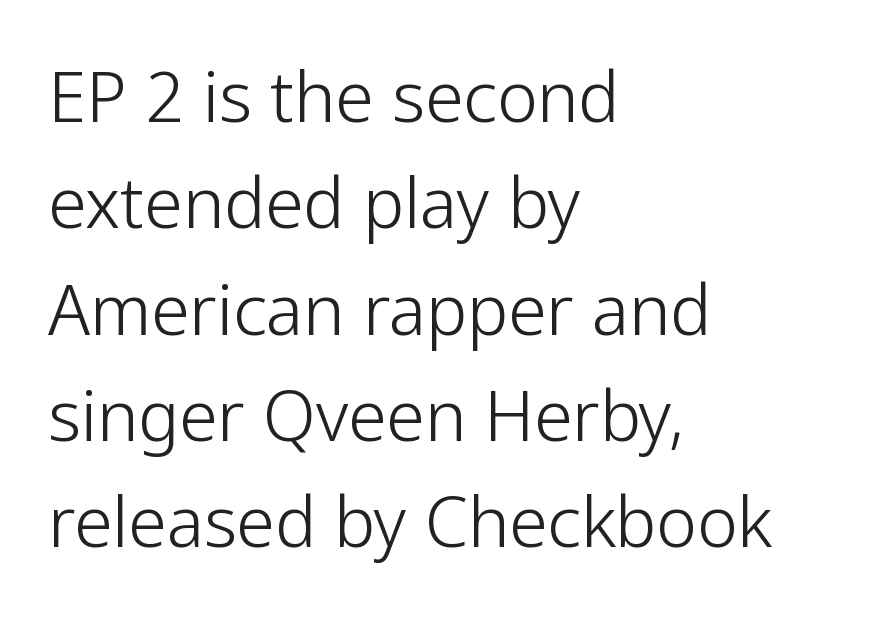
The type family on display is of the sans-serif kind. Observe the ordinary spacing: letters are neighbours, not strangers. A typesetter would call this proportional, since set widths differ per character. Every row of glyphs begins at an identical x-position on the left. Weight: regular or lighter.
